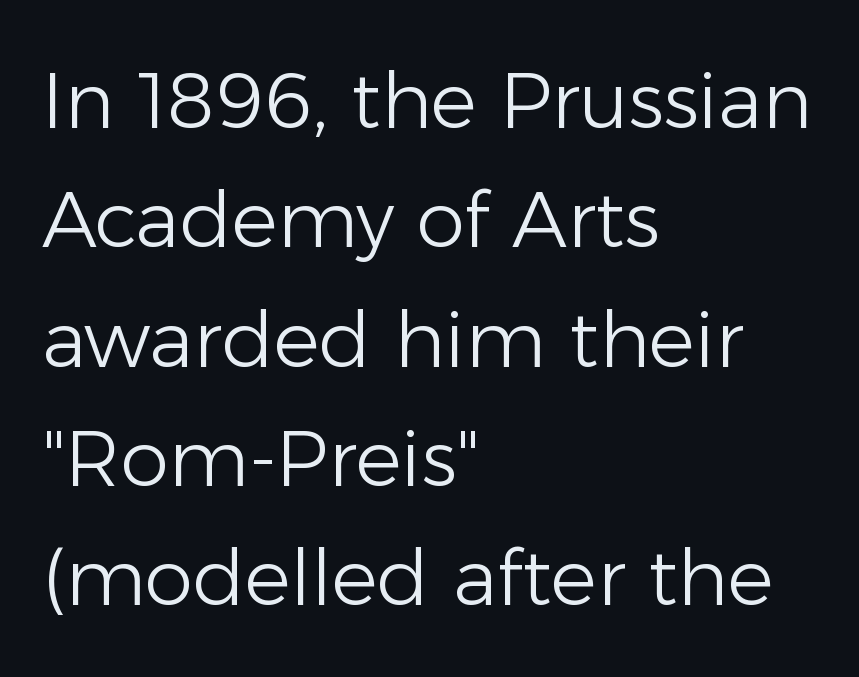
Each word holds together tightly as a unit, with standard inter-letter gaps. Regarding serifs, this sample does without them. These lines sit exactly where default settings would place them. The foot of each line stays bare and open. The face used here is proportionally spaced, like ordinary book or web type. Casual observation: everything's shoved over to the left.
